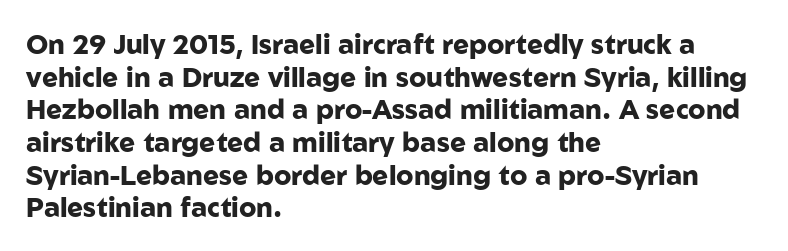
{"italic": "no", "bold": "yes", "underline": "no", "align": "left", "line_spacing_ratio": 1.21, "letter_spacing": "normal", "letter_spacing_em": 0.0, "glyph_px": 27}
